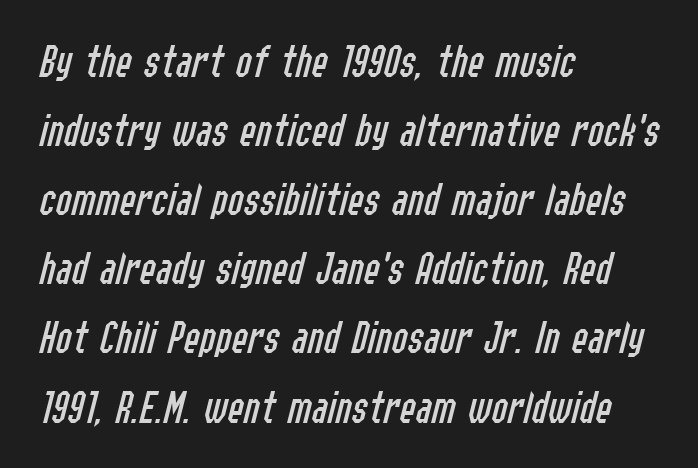
Q: Is the text bold? A: No.
Q: Is the text italic (slanted)? A: Yes, it leans right by about 14 degrees.
Q: Is the text underlined? A: No.
Q: How is the paragraph aligned? A: Left-aligned.
Q: Is the spacing between letters normal or unusually wide? A: Normal.
Q: Is the spacing between lines tight, normal or loose? A: Normal.
Q: Width (condensed, normal, or wide)? A: Condensed.
Q: Stroke contrast? A: Low.
Q: x-height? A: Medium.
Q: Monospaced? A: No.
